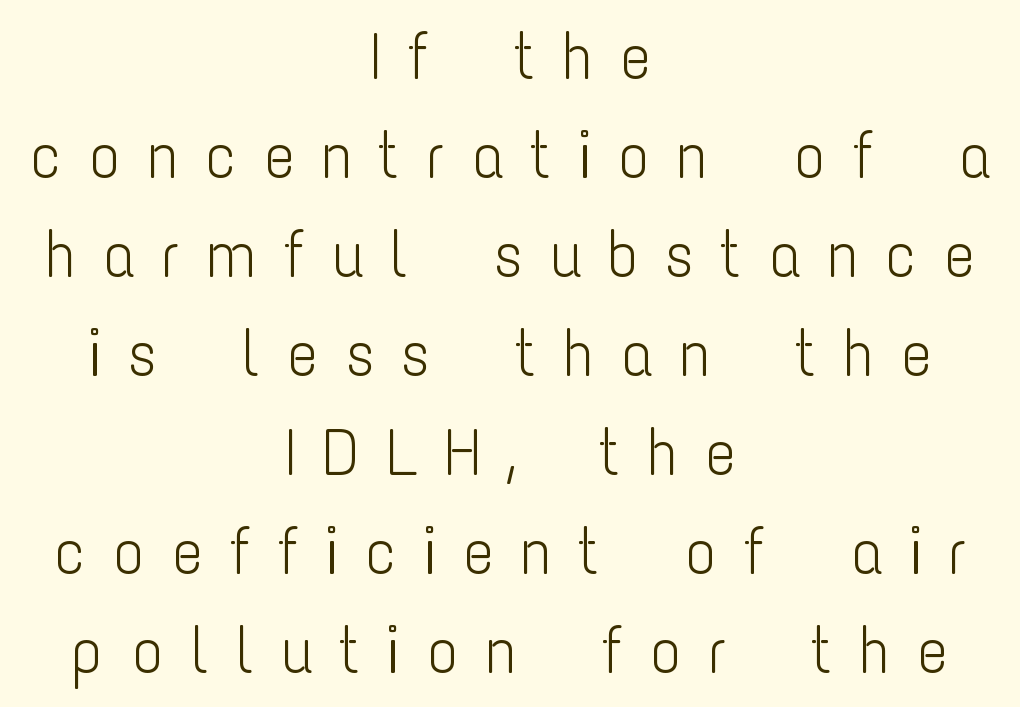
Q: Is the text bold? A: No.
Q: Is the text italic (slanted)? A: No, it is upright.
Q: Is the typeface a serif or a sans-serif typeface? A: Sans-serif.
Q: Is the text underlined? A: No.
Q: How is the paragraph aligned? A: Centered.
Q: Is the spacing between letters normal or unusually wide? A: Unusually wide.
Q: Is the spacing between lines tight, normal or loose? A: Normal.
Q: Width (condensed, normal, or wide)? A: Condensed.
Q: Stroke contrast? A: Low.
Q: x-height? A: Medium.
Q: Monospaced? A: No.
